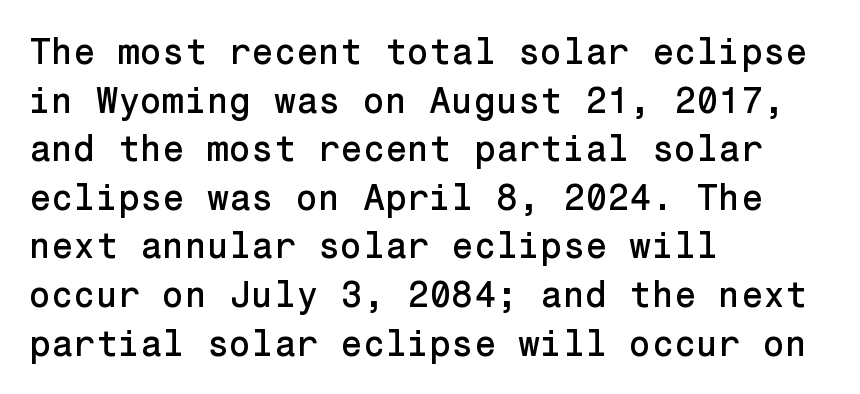
The image shows 36 px sans-serif type, upright; set left-aligned, normal line spacing (1.35x), normal letter spacing, not underlined; low stroke contrast and a medium x-height.
